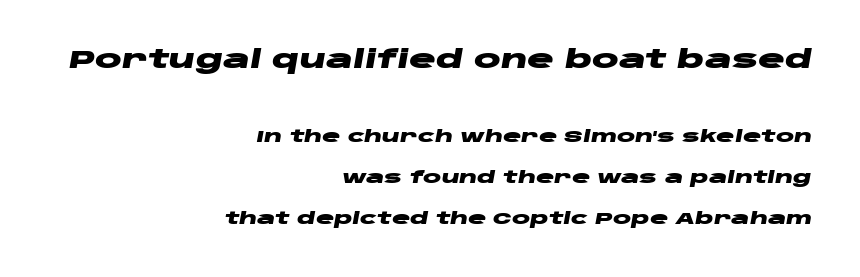
The image shows 25 px bold type, italic (leaning right); set right-aligned, loose line spacing (2.4x), normal letter spacing, not underlined; the first (top) block is 1.47x larger.
